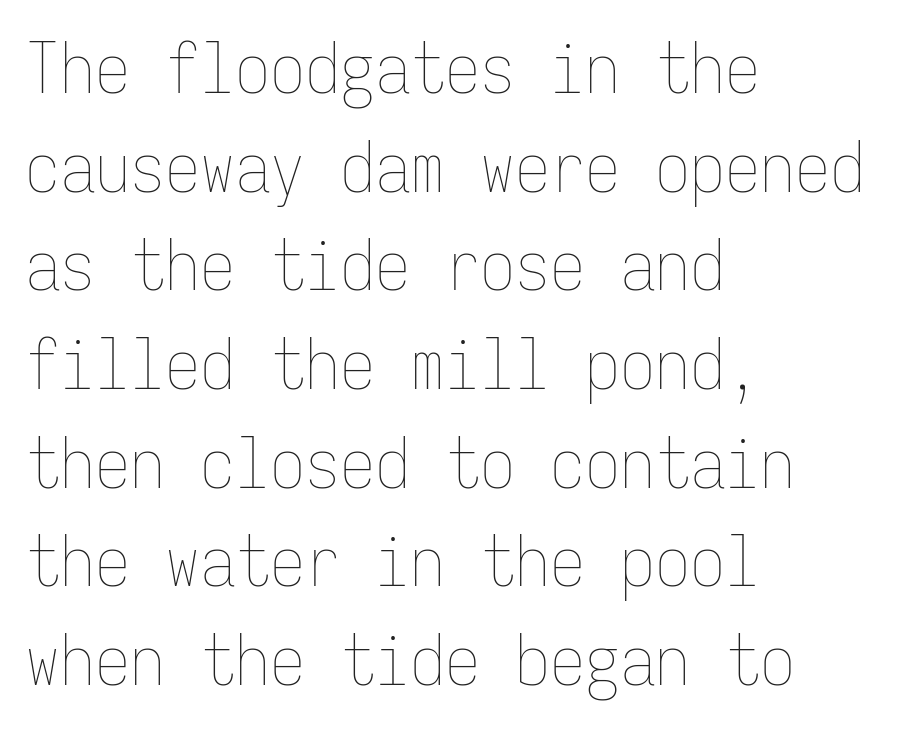
Q: Is the text bold? A: No.
Q: Is the text italic (slanted)? A: No, it is upright.
Q: Is the text underlined? A: No.
Q: How is the paragraph aligned? A: Left-aligned.
Q: Is the spacing between letters normal or unusually wide? A: Normal.
Q: Is the spacing between lines tight, normal or loose? A: Normal.
Q: Width (condensed, normal, or wide)? A: Condensed.
Q: Stroke contrast? A: Low.
Q: x-height? A: Medium.
Q: Monospaced? A: Yes.
